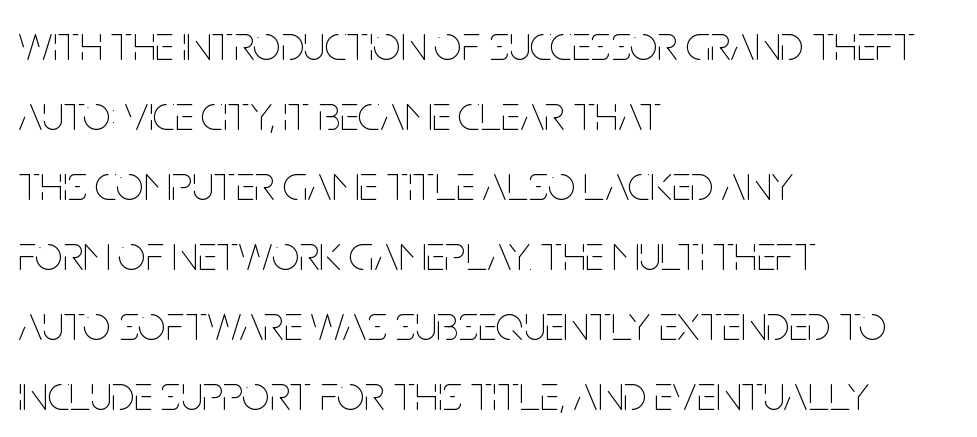
Q: Is the text bold? A: No.
Q: Is the text italic (slanted)? A: No, it is upright.
Q: Is the text underlined? A: No.
Q: How is the paragraph aligned? A: Left-aligned.
Q: Is the spacing between letters normal or unusually wide? A: Normal.
Q: Is the spacing between lines tight, normal or loose? A: Normal.
Q: Width (condensed, normal, or wide)? A: Condensed.
Q: Stroke contrast? A: Low.
Q: x-height? A: Large.
Q: Monospaced? A: No.
